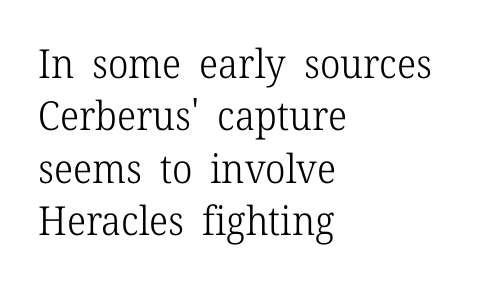
Q: Is the text bold? A: No.
Q: Is the text italic (slanted)? A: No, it is upright.
Q: Is the typeface a serif or a sans-serif typeface? A: Serif.
Q: Is the text underlined? A: No.
Q: How is the paragraph aligned? A: Left-aligned.
Q: Is the spacing between letters normal or unusually wide? A: Normal.
Q: Is the spacing between lines tight, normal or loose? A: Normal.
Q: Width (condensed, normal, or wide)? A: Normal.
Q: Stroke contrast? A: Low.
Q: x-height? A: Medium.
Q: Monospaced? A: No.
